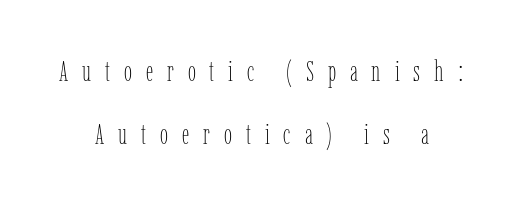
Whoever set this chose breathing room over compactness in the vertical rhythm. Anything drawn beneath the words? Only blank space. The paragraph shown floats in the horizontal middle. This sample uses an upright cut, with every glyph sitting square on the baseline.
